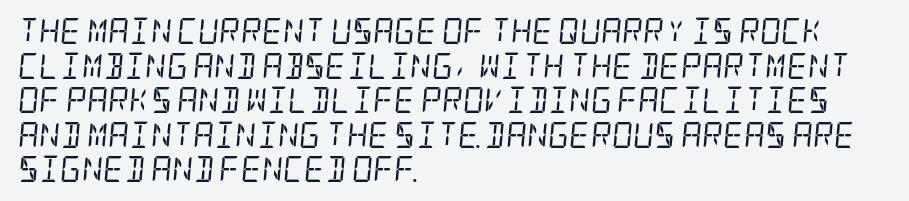
Leading matches the norm, producing a regular column. The letterforms sit shoulder to shoulder at normal distance. A typesetter would mark this as italic. The string is rendered with underlining switched off. Layout note: lines flush left.
